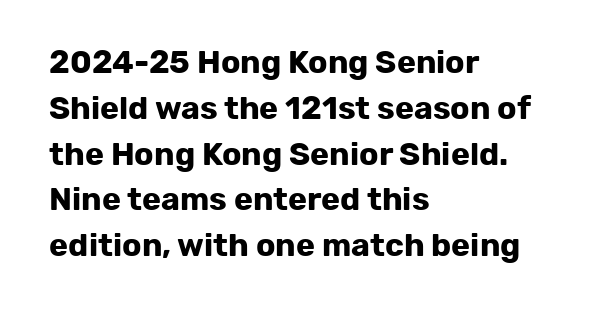
Q: Is the text bold? A: Yes.
Q: Is the text italic (slanted)? A: No, it is upright.
Q: Is the typeface a serif or a sans-serif typeface? A: Sans-serif.
Q: Is the text underlined? A: No.
Q: How is the paragraph aligned? A: Left-aligned.
Q: Is the spacing between letters normal or unusually wide? A: Normal.
Q: Is the spacing between lines tight, normal or loose? A: Normal.
Q: Width (condensed, normal, or wide)? A: Normal.
Q: Stroke contrast? A: Low.
Q: x-height? A: Medium.
Q: Monospaced? A: No.
